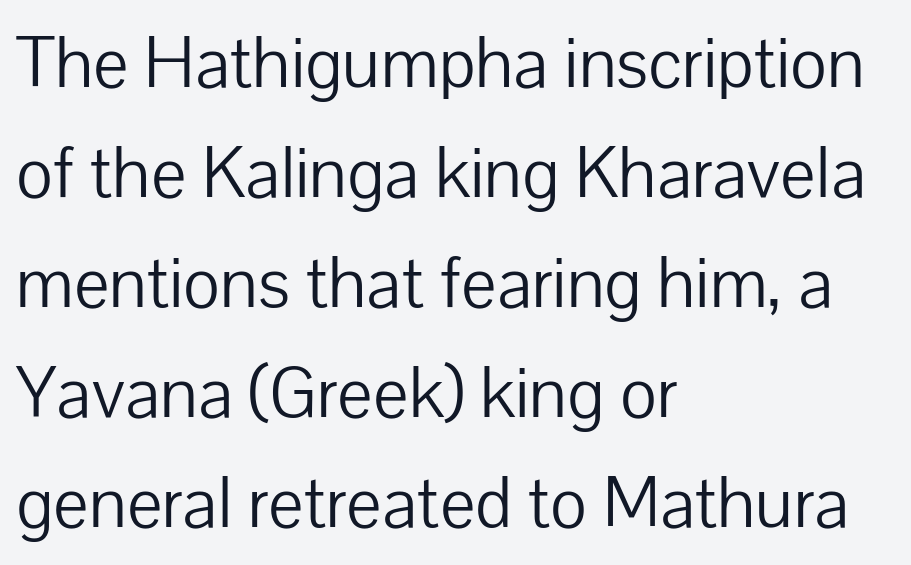
Q: Is the text bold? A: No.
Q: Is the text italic (slanted)? A: No, it is upright.
Q: Is the typeface a serif or a sans-serif typeface? A: Sans-serif.
Q: Is the text underlined? A: No.
Q: How is the paragraph aligned? A: Left-aligned.
Q: Is the spacing between letters normal or unusually wide? A: Normal.
Q: Is the spacing between lines tight, normal or loose? A: Normal.
Q: Width (condensed, normal, or wide)? A: Normal.
Q: Stroke contrast? A: Low.
Q: x-height? A: Medium.
Q: Monospaced? A: No.
